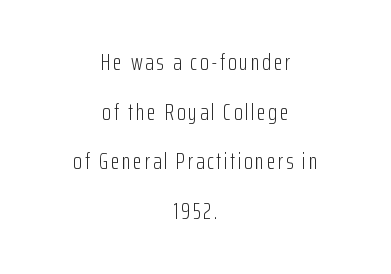
{"italic": "no", "bold": "no", "underline": "no", "align": "center", "line_spacing": "loose", "line_spacing_ratio": 2.16, "glyph_px": 23}
